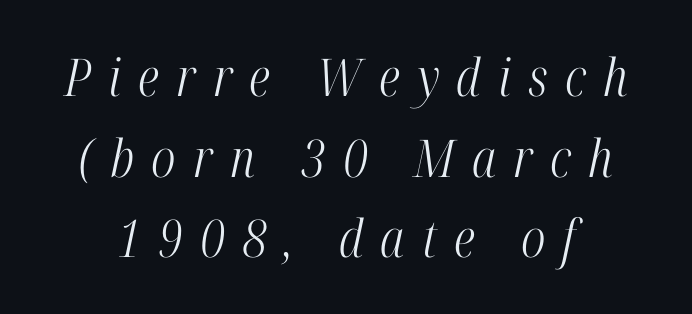
The typeface has the unassuming heft of standard copy or less. Notice how the stems are inclined rather than vertical — that's the hallmark of italics. Substantial extra tracking has been applied to these lines. The font family rendered here belongs to the serif group.
